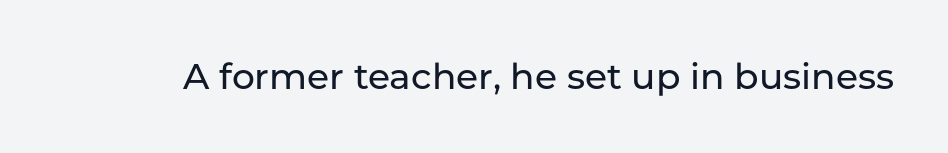
You could not count columns in this text — the font is proportionally spaced. This is roman type, the default non-slanted kind. Short note: letters normally spaced. Clear beneath every line of the passage. Font category for this specimen: sans-serif.
